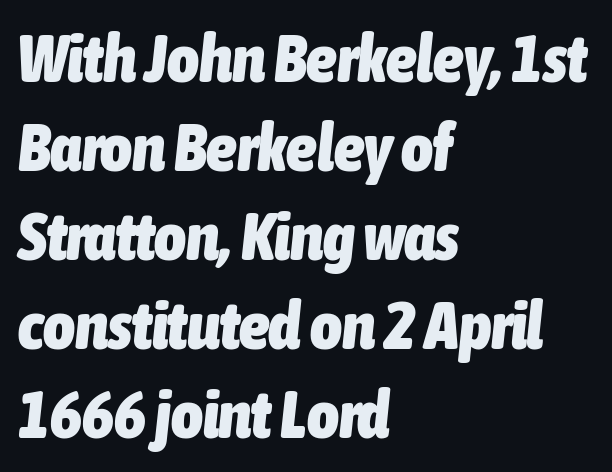
The image shows 68 px heavy, condensed type, italic (leaning right); set left-aligned, normal line spacing (1.31x), normal letter spacing, not underlined; low stroke contrast and a medium x-height.
